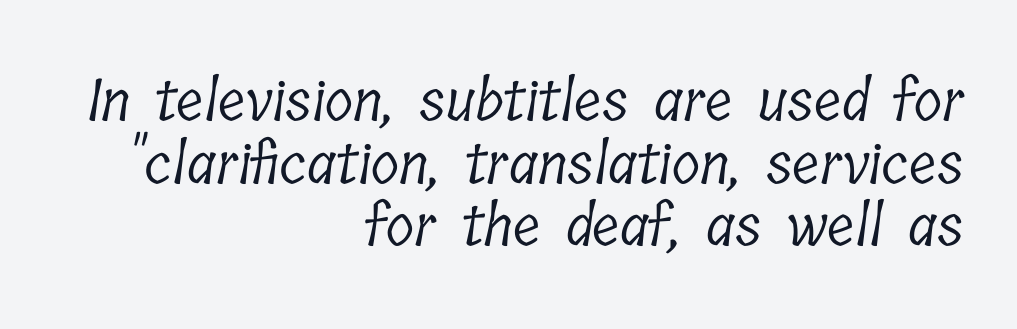
The image shows 58 px light, condensed serif type; set right-aligned, tight line spacing (1.08x), normal letter spacing, not underlined; low stroke contrast and a medium x-height.
